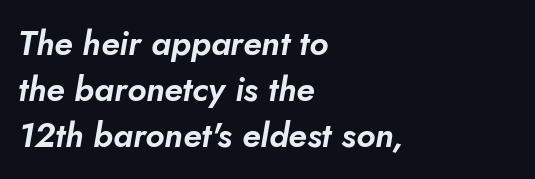
The image shows 34 px text type, italic (leaning right); set left-aligned, normal line spacing (1.36x), normal letter spacing, not underlined; low stroke contrast and a small x-height.
